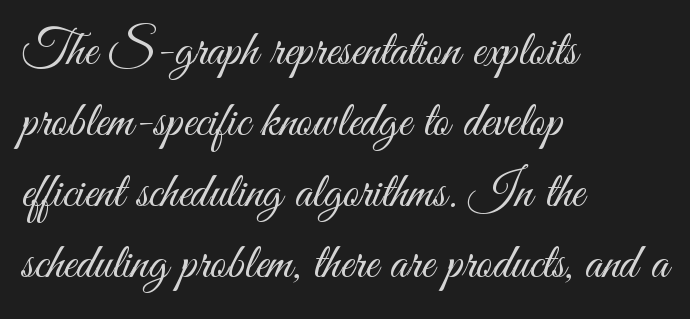
{"serif": "no", "bold": "no", "weight": "light", "width": "condensed", "stroke_contrast": "medium", "x_height": "small", "monospaced": "no", "underline": "no", "align": "left", "line_spacing": "normal", "line_spacing_ratio": 1.42, "letter_spacing": "normal", "letter_spacing_em": 0.0, "glyph_px": 50}
